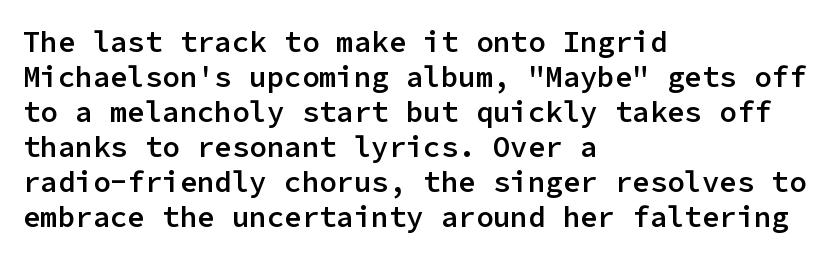
Tracking value appears to be zero — textbook default spacing. In terms of letterform style, serifs are entirely absent. Do the characters align in a grid? Yes, the font is monospaced. The face used here is a semibold: visibly heavier than regular, lighter than bold. Short and long lines alike share a common starting point at left.
